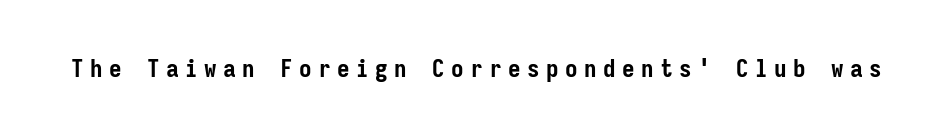
The image shows 25 px bold type, upright; set unusually wide letter spacing (+0.26 em), not underlined.
